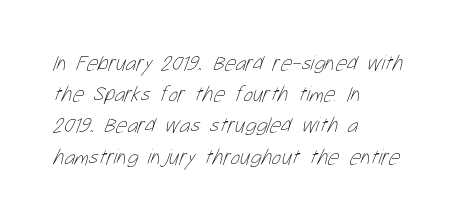
The image shows 22 px text type; set left-aligned, normal line spacing (1.42x), normal letter spacing, not underlined.
